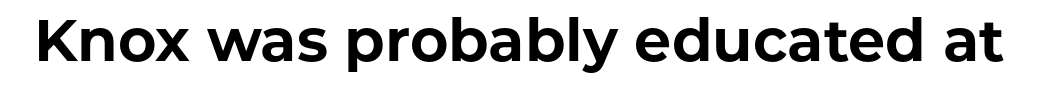
{"serif": "no", "italic": "no", "bold": "yes", "weight": "bold", "width": "normal", "stroke_contrast": "low", "x_height": "medium", "monospaced": "no", "underline": "no", "letter_spacing": "normal", "letter_spacing_em": 0.0, "glyph_px": 59}
